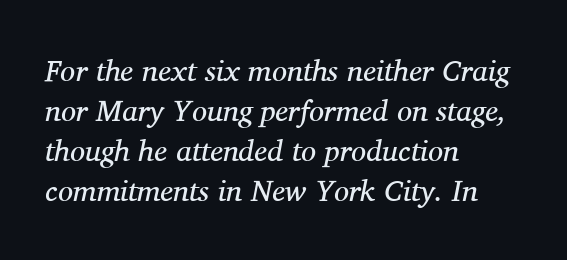
Q: Is the text bold? A: No.
Q: Is the text italic (slanted)? A: Yes, it leans right by about 11 degrees.
Q: Is the typeface a serif or a sans-serif typeface? A: Serif.
Q: Is the text underlined? A: No.
Q: How is the paragraph aligned? A: Left-aligned.
Q: Is the spacing between letters normal or unusually wide? A: Normal.
Q: Is the spacing between lines tight, normal or loose? A: Normal.
Q: Width (condensed, normal, or wide)? A: Normal.
Q: Stroke contrast? A: Medium.
Q: x-height? A: Medium.
Q: Monospaced? A: No.
